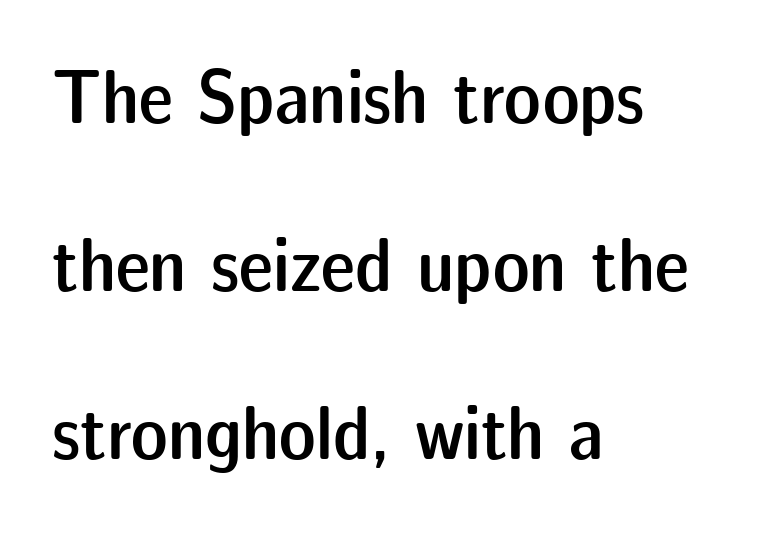
Q: Is the text bold? A: Semi-bold.
Q: Is the text italic (slanted)? A: No, it is upright.
Q: Is the typeface a serif or a sans-serif typeface? A: Sans-serif.
Q: Is the text underlined? A: No.
Q: How is the paragraph aligned? A: Left-aligned.
Q: Is the spacing between letters normal or unusually wide? A: Normal.
Q: Is the spacing between lines tight, normal or loose? A: Loose.
Q: Width (condensed, normal, or wide)? A: Normal.
Q: Stroke contrast? A: Low.
Q: x-height? A: Medium.
Q: Monospaced? A: No.
